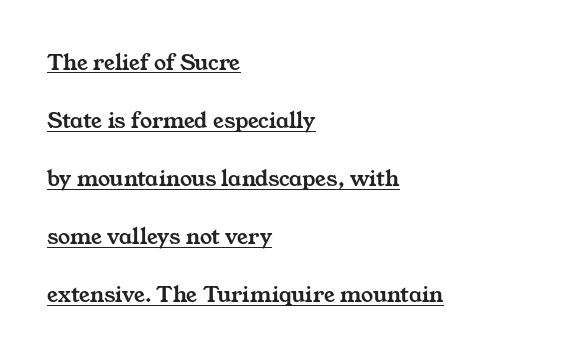
Q: Is the text underlined? A: Yes.
Q: How is the paragraph aligned? A: Left-aligned.
Q: Is the spacing between letters normal or unusually wide? A: Normal.
Q: Is the spacing between lines tight, normal or loose? A: Loose.
